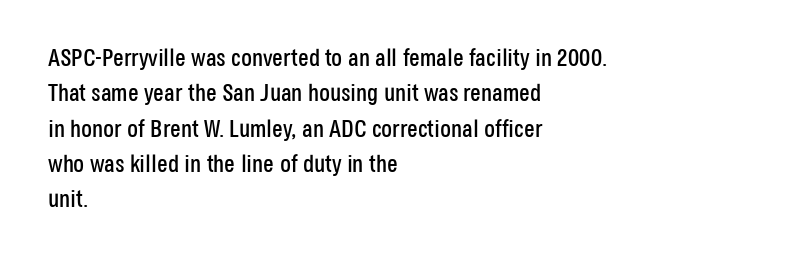
The passage shown stacks its lines at a standard gap. No extra tracking has been applied to these lines. Compared with a centered layout, this one pins lines to the left instead. The area under the type is left untouched. When letters stand straight like this, we call the style roman or upright.
